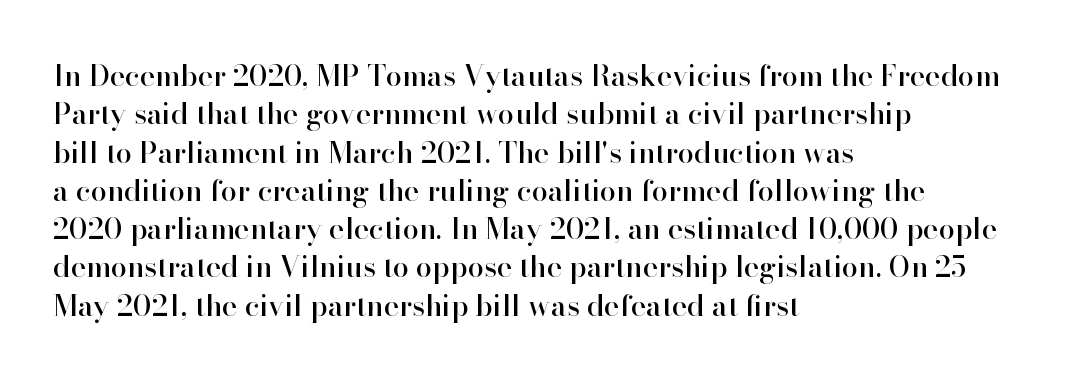
This sample uses a serif face. The foot of each line stays bare and open. Line starts are locked; line ends wander. The tracking reads as untouched default to a designer's eye. The passage shown is typed in a proportional face where columns would drift. If you drew a line through each stem, it would be perfectly vertical.
